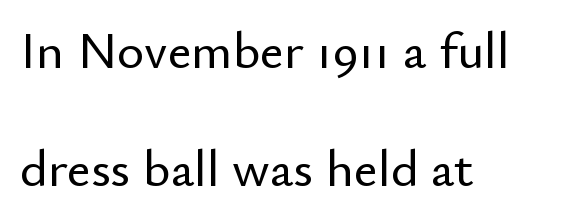
The image shows 52 px sans-serif type, upright; set left-aligned, loose line spacing (2.27x), normal letter spacing, not underlined; low stroke contrast and a small x-height.
